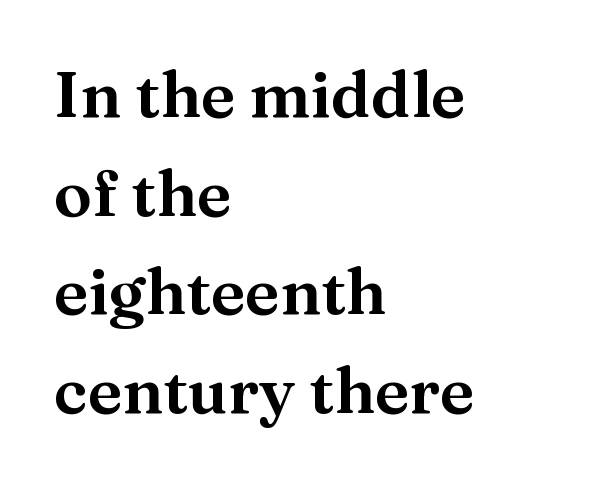
The image shows 64 px serif type, upright; set left-aligned, normal line spacing (1.54x), normal letter spacing, not underlined; medium stroke contrast and a medium x-height.
